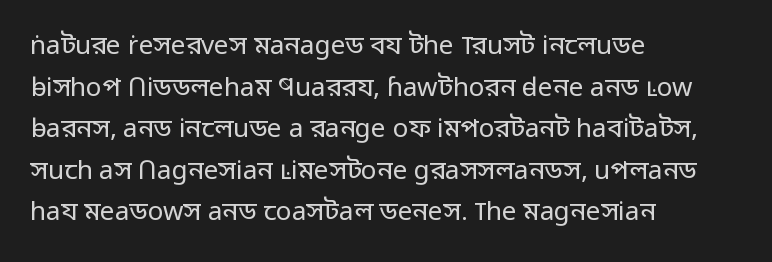
{"italic": "no", "bold": "no", "underline": "no", "align": "left", "line_spacing": "normal", "line_spacing_ratio": 1.6, "letter_spacing": "normal", "letter_spacing_em": 0.0, "glyph_px": 26}
